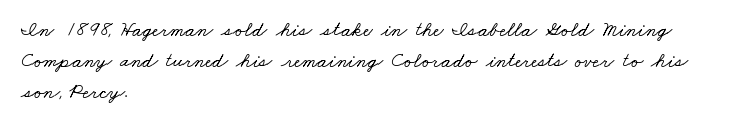
{"underline": "no", "align": "left", "line_spacing": "normal", "line_spacing_ratio": 1.48, "letter_spacing": "normal", "letter_spacing_em": 0.0, "glyph_px": 21}
